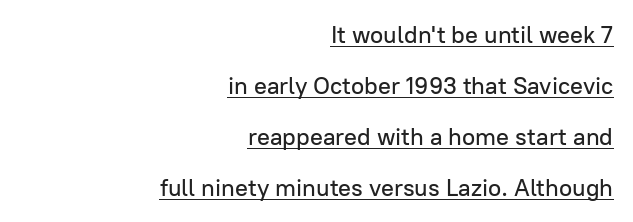
Q: Is the text italic (slanted)? A: No, it is upright.
Q: Is the text underlined? A: Yes.
Q: How is the paragraph aligned? A: Right-aligned.
Q: Is the spacing between letters normal or unusually wide? A: Normal.
Q: Is the spacing between lines tight, normal or loose? A: Loose.
